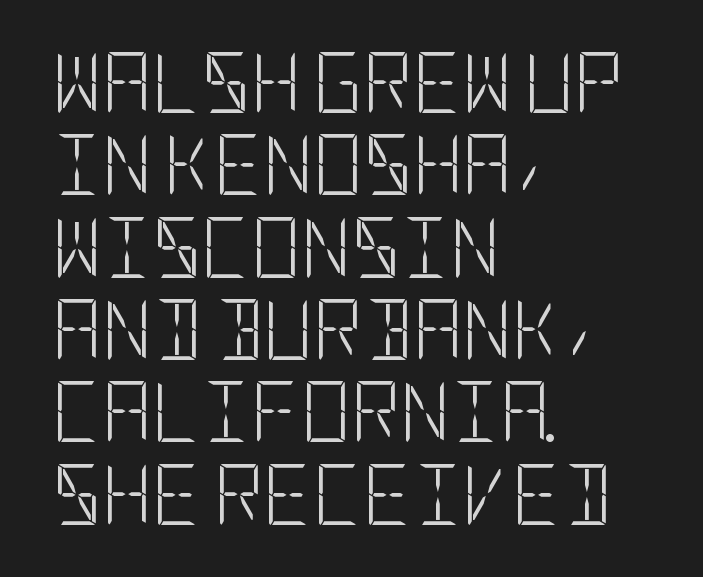
The image shows 61 px light, condensed sans-serif type, upright; set left-aligned, normal line spacing (1.35x), normal letter spacing, not underlined; low stroke contrast and a large x-height.
